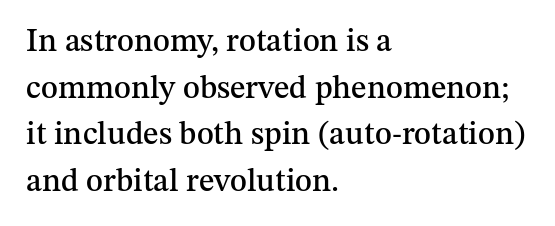
{"serif": "yes", "italic": "no", "width": "normal", "stroke_contrast": "medium", "x_height": "medium", "monospaced": "no", "underline": "no", "align": "left", "line_spacing": "normal", "line_spacing_ratio": 1.46, "letter_spacing": "normal", "letter_spacing_em": 0.0, "glyph_px": 32}
